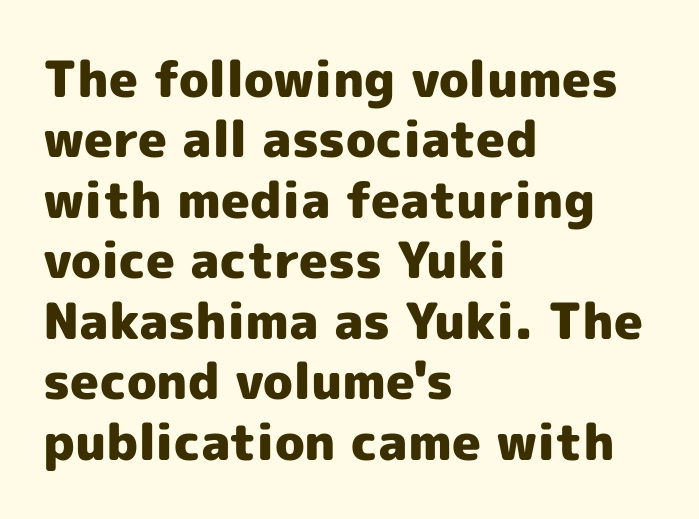
{"serif": "no", "italic": "no", "bold": "yes", "weight": "heavy", "width": "normal", "x_height": "medium", "monospaced": "no", "underline": "no", "align": "left", "line_spacing_ratio": 1.21, "letter_spacing": "normal", "letter_spacing_em": 0.0, "glyph_px": 50}
